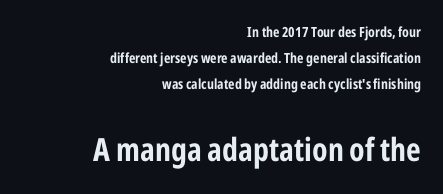
The rendering shows plain stroke endings on the letterforms — a sans-serif design. Notice how the passage keeps a crisp vertical edge on the right only. Do the characters align in a grid? No, the font is proportional. The emphasis by scale lands on block number two, below. The lettering stays uniformly vertical, giving the passage a roman look.
